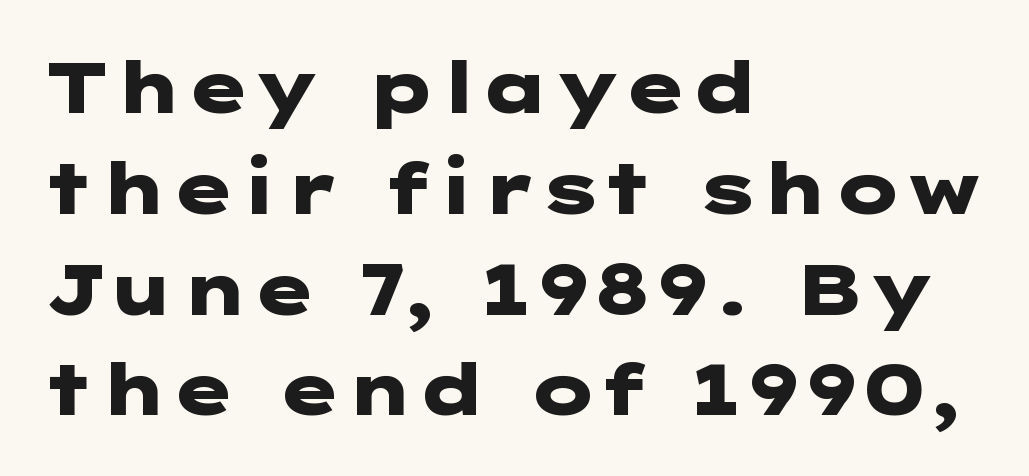
{"serif": "no", "italic": "no", "bold": "yes", "weight": "heavy", "width": "wide", "stroke_contrast": "low", "x_height": "medium", "underline": "no", "align": "left", "line_spacing": "normal", "line_spacing_ratio": 1.42, "letter_spacing": "normal", "letter_spacing_em": 0.0, "glyph_px": 71}
